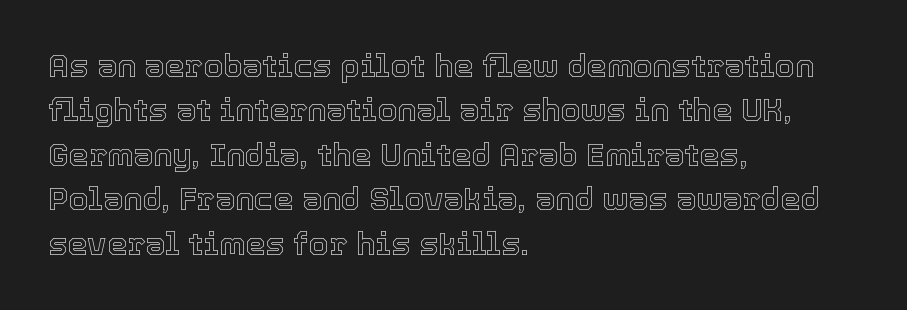
{"italic": "no", "width": "normal", "x_height": "medium", "monospaced": "no", "underline": "no", "align": "left", "line_spacing": "normal", "line_spacing_ratio": 1.39, "letter_spacing": "normal", "letter_spacing_em": 0.0, "glyph_px": 32}
